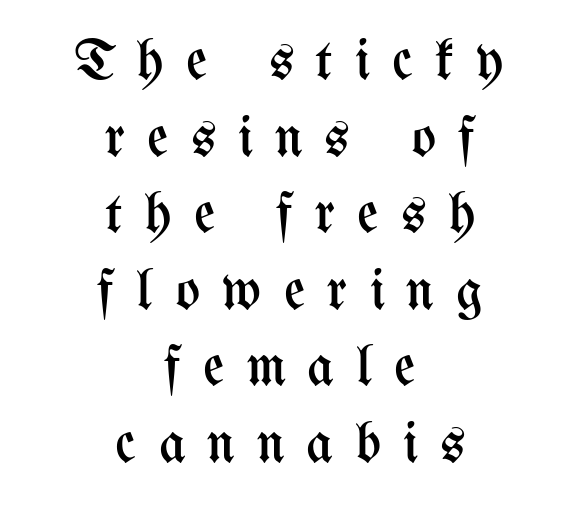
The image shows 58 px regular-weight, condensed type, upright; set centered, normal line spacing (1.32x), unusually wide letter spacing (+0.38 em), not underlined; medium stroke contrast and a medium x-height.
